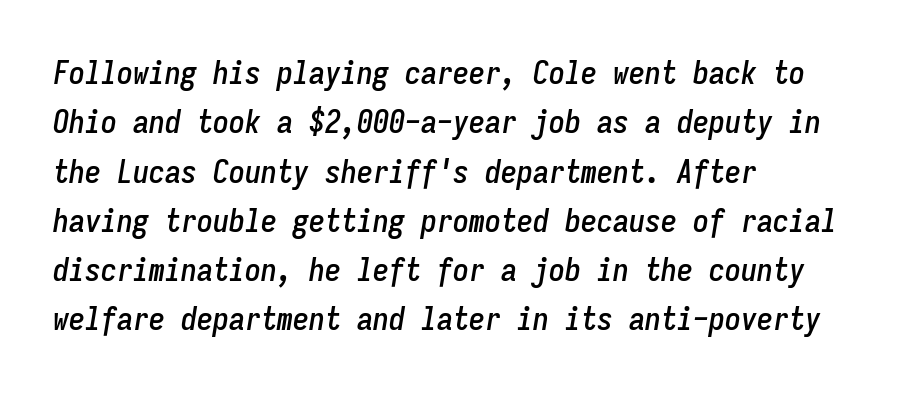
Q: Is the text italic (slanted)? A: Yes, it leans right by about 9 degrees.
Q: Is the text underlined? A: No.
Q: How is the paragraph aligned? A: Left-aligned.
Q: Is the spacing between letters normal or unusually wide? A: Normal.
Q: Is the spacing between lines tight, normal or loose? A: Normal.
Q: Width (condensed, normal, or wide)? A: Condensed.
Q: Stroke contrast? A: Low.
Q: x-height? A: Medium.
Q: Monospaced? A: Yes.
